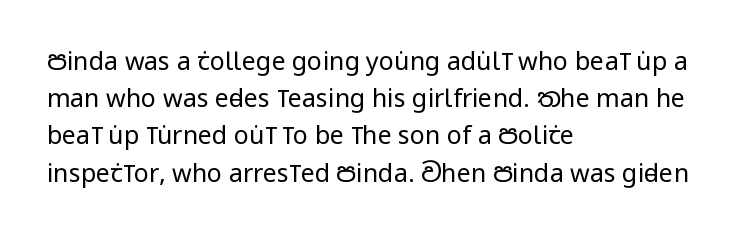
{"italic": "no", "bold": "no", "underline": "no", "align": "left", "line_spacing": "normal", "line_spacing_ratio": 1.49, "letter_spacing": "normal", "letter_spacing_em": 0.0, "glyph_px": 25}
